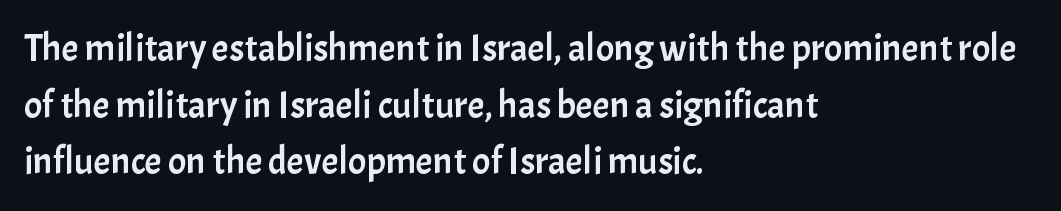
Inter-character spacing is left at the font's built-in metrics. The designer went with a sans here, leaving each stem footless. Is the block centered? No — it sits flush against the left margin. Italic: no, the glyphs are upright roman.
